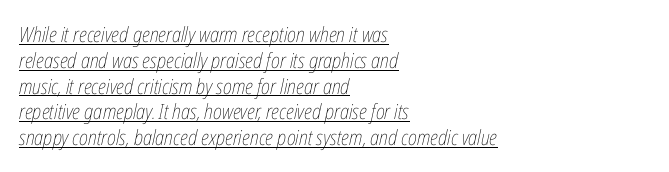
Unbolded letterforms with no extra heft. This is underlined copy, the kind a proofreader might mark for attention. Visually the block forms a straight wall on the left and a jagged coastline on the right. Posture: slanted. Compared with typical body copy, the letter spacing here is the same.
